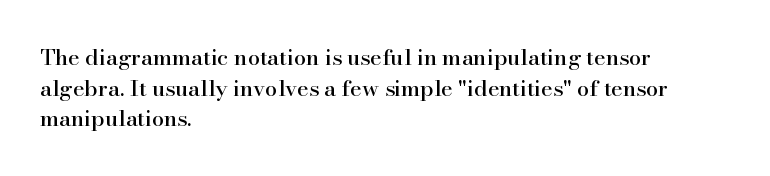
If you drew a line through each stem, it would be perfectly vertical. Honestly, the letter spacing is just normal — you wouldn't notice it. The words here are not underlined. Notice how the passage keeps a crisp vertical edge on the left only. Interline gaps are of average width in this sample.
